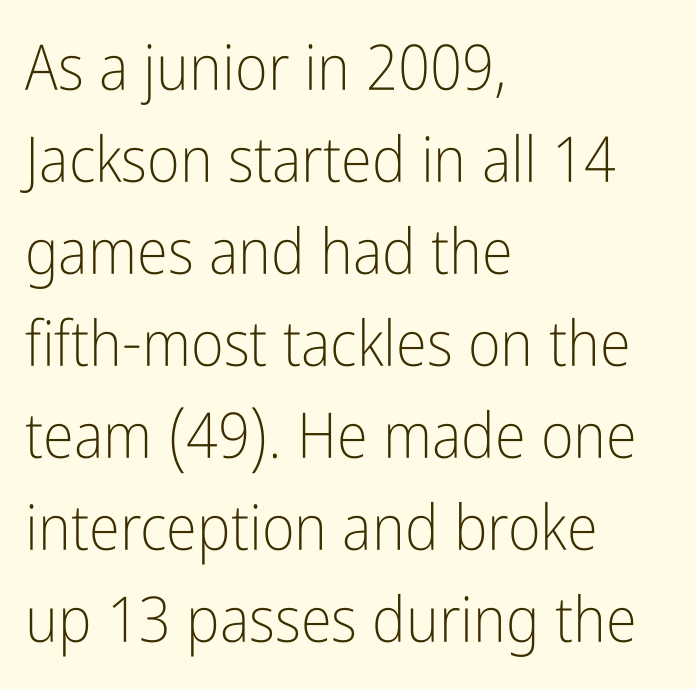
The image shows 63 px light, condensed sans-serif type, upright; set left-aligned, normal line spacing (1.46x), normal letter spacing, not underlined; low stroke contrast and a medium x-height.
